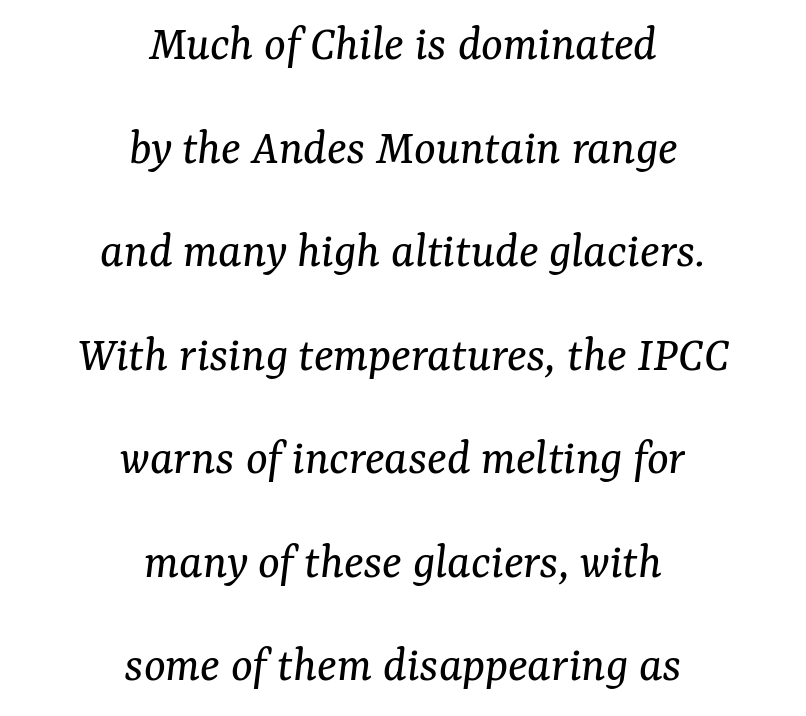
Q: Is the text bold? A: No.
Q: Is the text italic (slanted)? A: Yes, it leans right by about 7 degrees.
Q: Is the typeface a serif or a sans-serif typeface? A: Serif.
Q: Is the text underlined? A: No.
Q: How is the paragraph aligned? A: Centered.
Q: Is the spacing between letters normal or unusually wide? A: Normal.
Q: Is the spacing between lines tight, normal or loose? A: Loose.
Q: Width (condensed, normal, or wide)? A: Normal.
Q: Stroke contrast? A: Medium.
Q: x-height? A: Medium.
Q: Monospaced? A: No.
